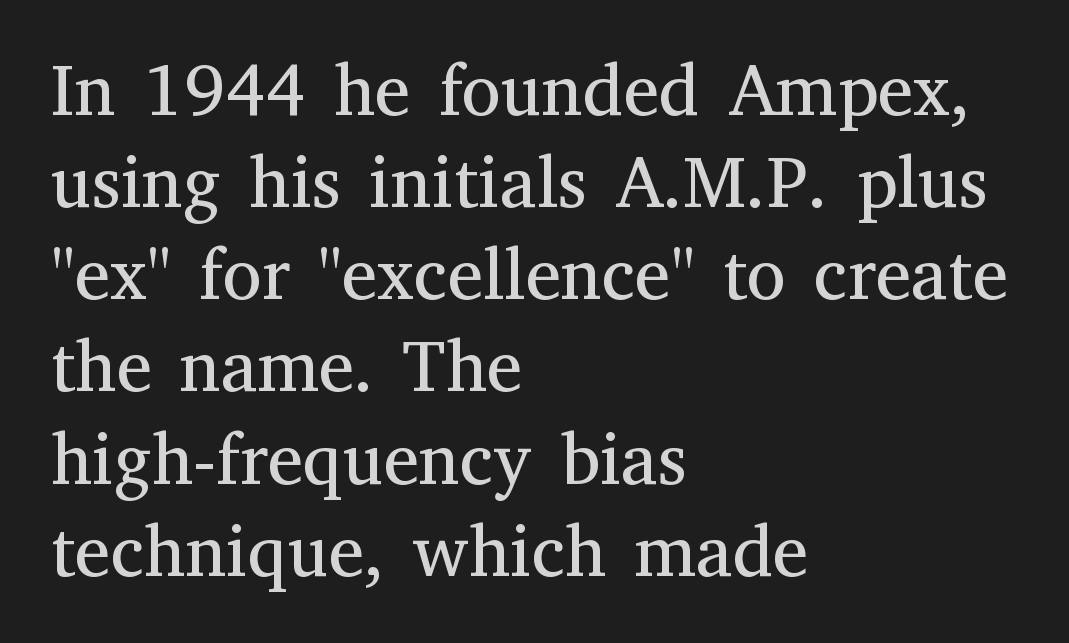
This sample has the flowing, uneven cadence of proportional lettering. Nothing heavy about these letters — not bold at all. Every row of glyphs begins at an identical x-position on the left. Is there any slant? The stems are plumb.
